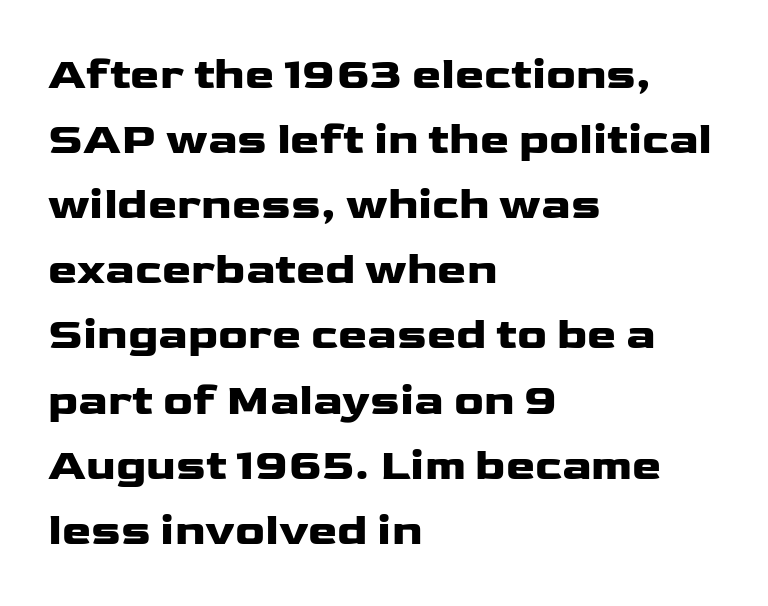
Characters follow at the spacing the type designer built in. Italic: no, the glyphs are upright roman. Pretty heavy lettering here — definitely bold. Looks like regular typesetting: each glyph gets only the width it needs. Every row of glyphs begins at an identical x-position on the left. Descender tails drop into unmarked territory.
